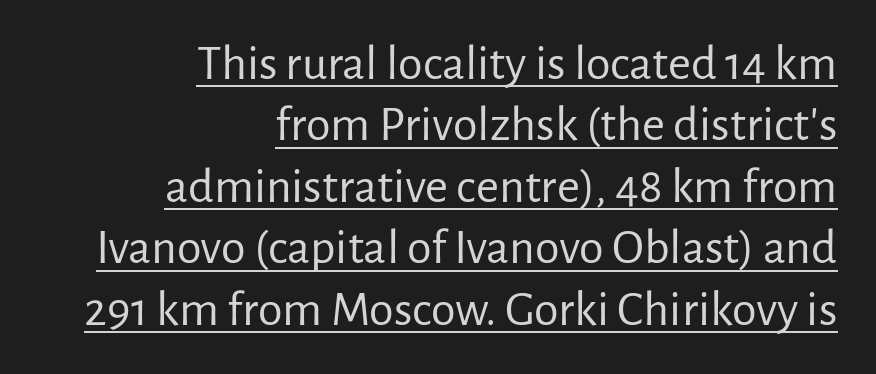
The image shows 50 px regular-weight sans-serif type, upright; set right-aligned, line spacing 1.23x, normal letter spacing, underlined; low stroke contrast and a medium x-height.
